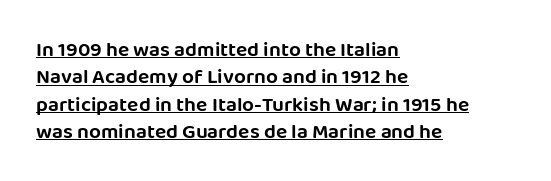
Q: Is the text italic (slanted)? A: No, it is upright.
Q: Is the text underlined? A: Yes.
Q: How is the paragraph aligned? A: Left-aligned.
Q: Is the spacing between letters normal or unusually wide? A: Normal.
Q: Is the spacing between lines tight, normal or loose? A: Normal.
